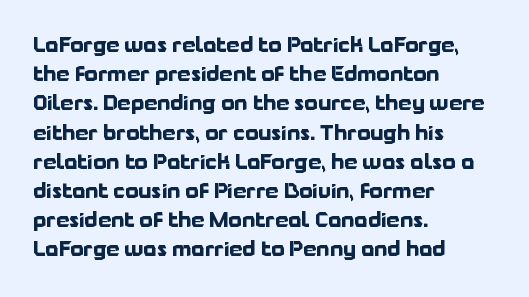
When letters stand straight like this, we call the style roman or upright. Line starts are locked; line ends wander. Quick note: underline off. Words appear dense and cohesive because spacing is normal. A normal amount of white space separates one row of letters from the next.
